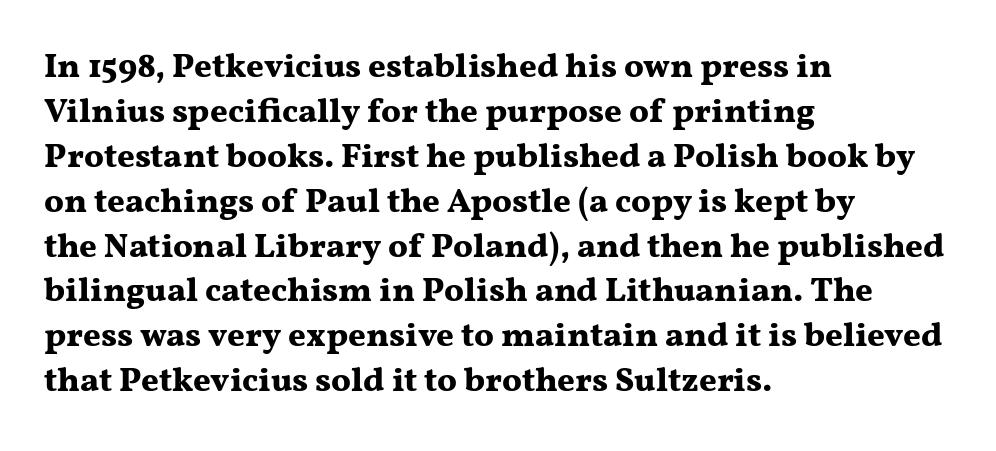
The image shows 34 px bold, wide serif type, upright; set left-aligned, normal line spacing (1.32x), normal letter spacing, not underlined; medium stroke contrast and a medium x-height.
